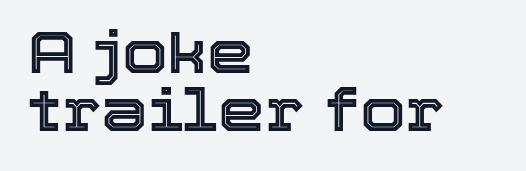
Q: Is the text italic (slanted)? A: No, it is upright.
Q: Is the text underlined? A: No.
Q: How is the paragraph aligned? A: Left-aligned.
Q: Is the spacing between letters normal or unusually wide? A: Normal.
Q: Is the spacing between lines tight, normal or loose? A: Tight.
Q: Width (condensed, normal, or wide)? A: Normal.
Q: x-height? A: Medium.
Q: Monospaced? A: No.
